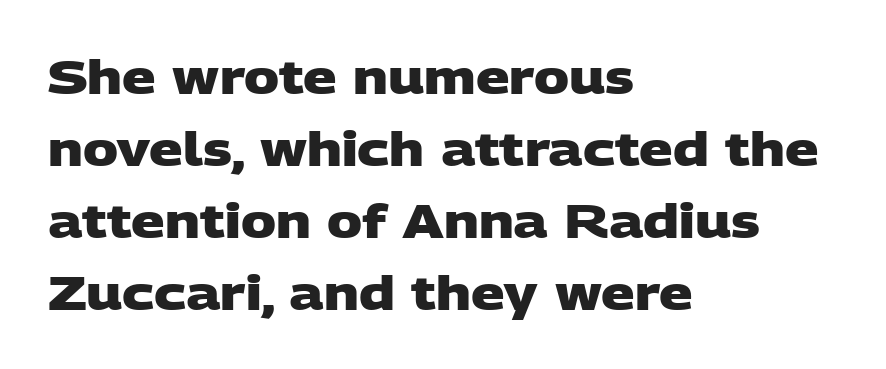
{"serif": "no", "bold": "yes", "weight": "heavy", "width": "wide", "stroke_contrast": "low", "x_height": "large", "monospaced": "no", "underline": "no", "align": "left", "line_spacing": "normal", "line_spacing_ratio": 1.53, "letter_spacing": "normal", "letter_spacing_em": 0.0, "glyph_px": 47}
